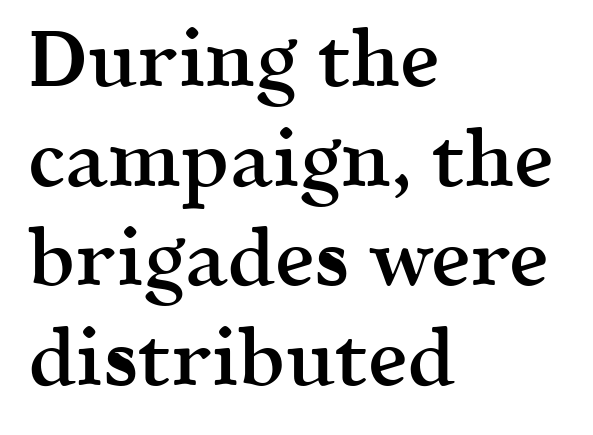
The image shows 79 px semibold serif type, upright; set left-aligned, normal line spacing (1.26x), normal letter spacing, not underlined; a medium x-height.
